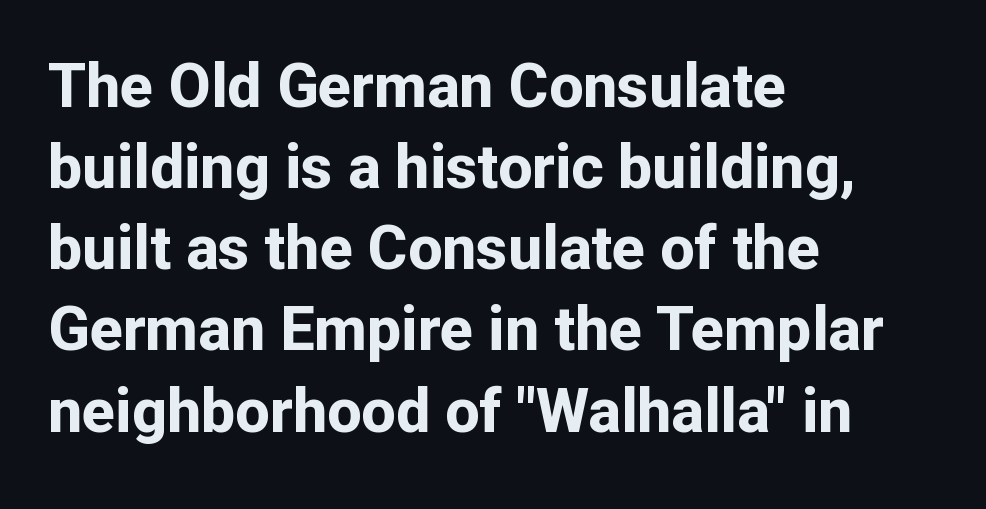
{"serif": "no", "italic": "no", "bold": "yes", "weight": "bold", "width": "normal", "stroke_contrast": "low", "x_height": "medium", "monospaced": "no", "underline": "no", "align": "left", "line_spacing": "normal", "line_spacing_ratio": 1.33, "letter_spacing": "normal", "letter_spacing_em": 0.0, "glyph_px": 61}
